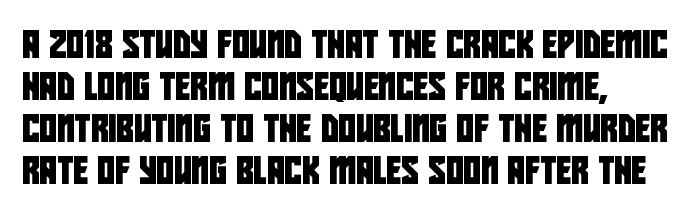
Q: Is the text underlined? A: No.
Q: Is the spacing between letters normal or unusually wide? A: Normal.
Q: Is the spacing between lines tight, normal or loose? A: Normal.
